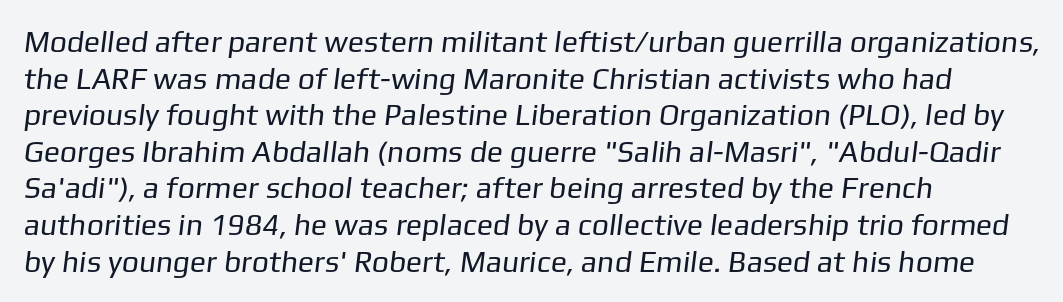
Q: Is the text bold? A: No.
Q: Is the typeface a serif or a sans-serif typeface? A: Sans-serif.
Q: Is the text underlined? A: No.
Q: How is the paragraph aligned? A: Left-aligned.
Q: Is the spacing between letters normal or unusually wide? A: Normal.
Q: Width (condensed, normal, or wide)? A: Normal.
Q: Stroke contrast? A: Low.
Q: x-height? A: Medium.
Q: Monospaced? A: No.
